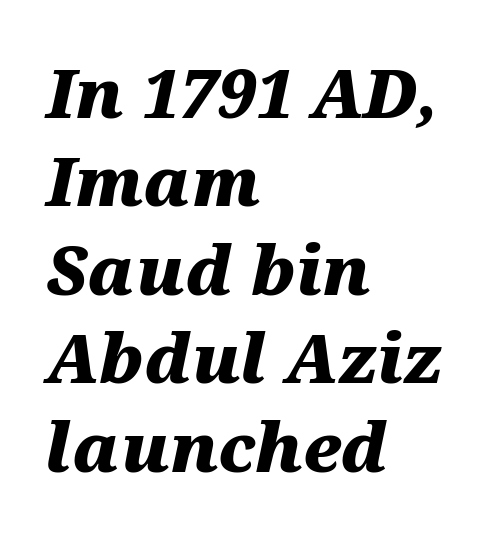
How heavy is the stroke? Heavy — this is a bold. No extra tracking has been applied to these lines. Is this a fixed-width face? No — the glyphs have proportional, varying widths. Reading down the block, your eye returns to a fixed left position each line. Every character sits at an angle, as italics do. The foot of each line stays bare and open.
